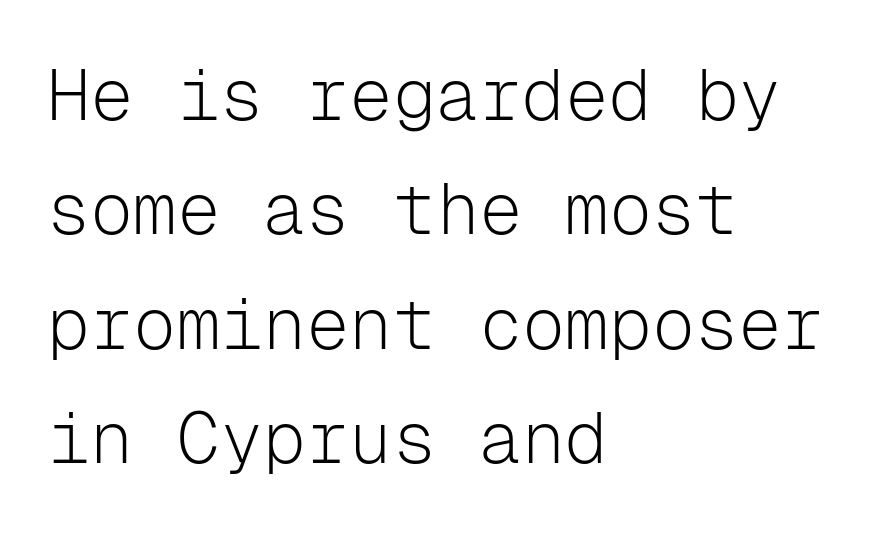
{"serif": "no", "italic": "no", "bold": "no", "weight": "light", "width": "normal", "stroke_contrast": "low", "x_height": "medium", "monospaced": "yes", "underline": "no", "align": "left", "line_spacing": "normal", "line_spacing_ratio": 1.59, "letter_spacing": "normal", "letter_spacing_em": 0.0, "glyph_px": 72}
